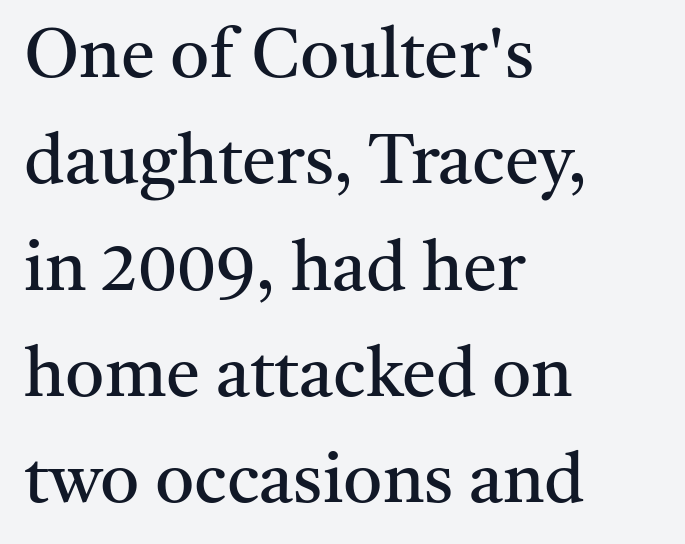
The image shows 69 px regular-weight serif type, upright; set left-aligned, normal line spacing (1.54x), normal letter spacing, not underlined; medium stroke contrast and a medium x-height.
